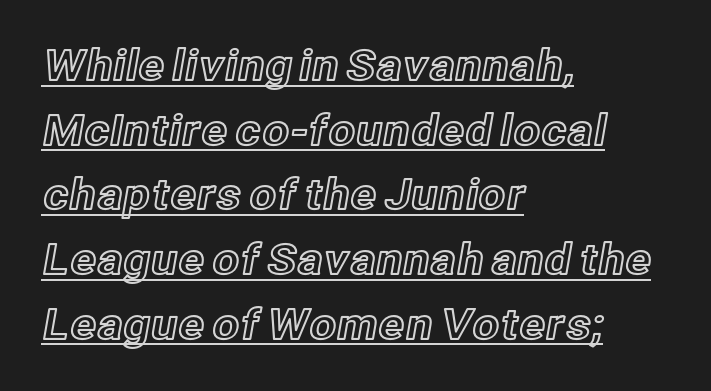
Q: Is the text italic (slanted)? A: Yes.
Q: Is the text underlined? A: Yes.
Q: How is the paragraph aligned? A: Left-aligned.
Q: Is the spacing between letters normal or unusually wide? A: Normal.
Q: Is the spacing between lines tight, normal or loose? A: Normal.
Q: Width (condensed, normal, or wide)? A: Normal.
Q: x-height? A: Medium.
Q: Monospaced? A: No.
